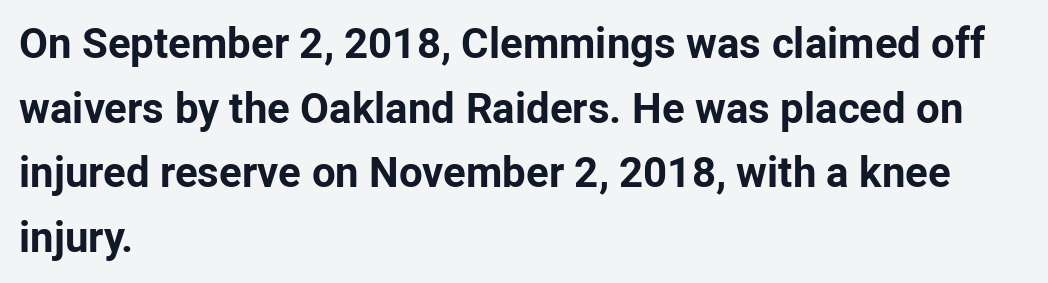
{"serif": "no", "italic": "no", "bold": "yes", "weight": "bold", "width": "normal", "stroke_contrast": "low", "x_height": "medium", "monospaced": "no", "underline": "no", "align": "left", "line_spacing": "normal", "line_spacing_ratio": 1.54, "letter_spacing": "normal", "letter_spacing_em": 0.0, "glyph_px": 42}
